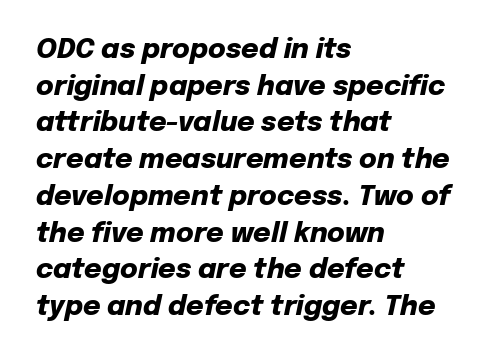
{"italic": "yes", "lean": "right", "slant_degrees": 12, "bold": "yes", "underline": "no", "align": "left", "line_spacing": "normal", "line_spacing_ratio": 1.36, "letter_spacing": "normal", "letter_spacing_em": 0.0, "glyph_px": 27}
